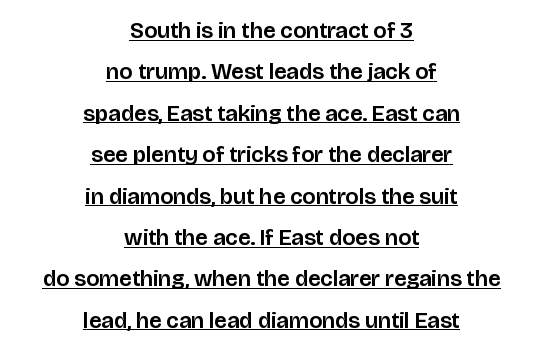
Rendered with straight, roman letterforms. Notice how the passage keeps no hard edge, just a central spine. Students, note that the glyphs here touch the page at normal intervals. The rendered words wear a rule along their underside.
